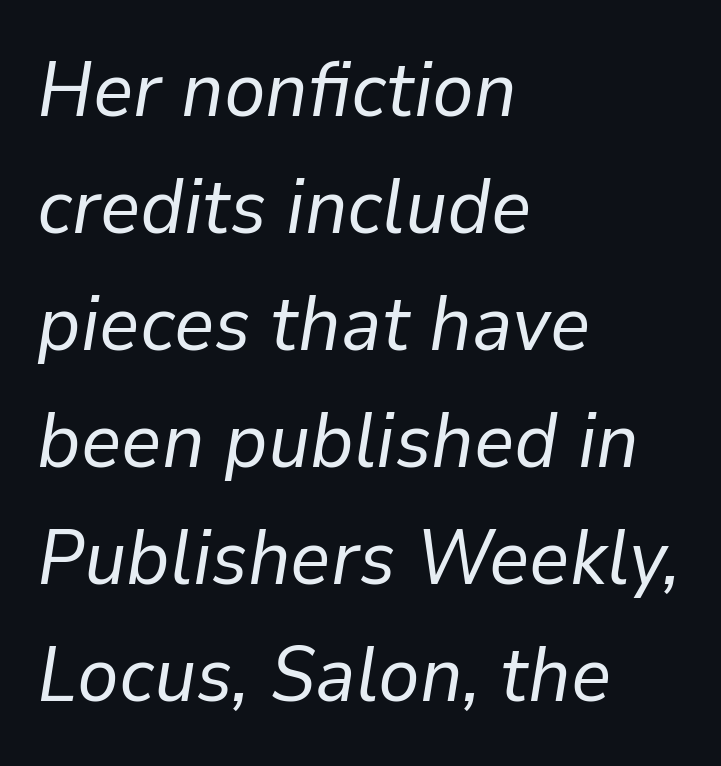
{"italic": "yes", "lean": "right", "slant_degrees": 9, "bold": "no", "weight": "regular", "width": "normal", "stroke_contrast": "low", "x_height": "medium", "monospaced": "no", "underline": "no", "align": "left", "line_spacing": "normal", "line_spacing_ratio": 1.5, "letter_spacing": "normal", "letter_spacing_em": 0.0, "glyph_px": 78}
